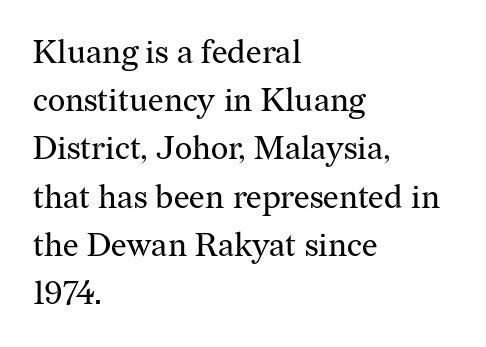
The image shows 33 px regular-weight serif type, upright; set left-aligned, normal line spacing (1.46x), normal letter spacing, not underlined; medium stroke contrast and a medium x-height.
